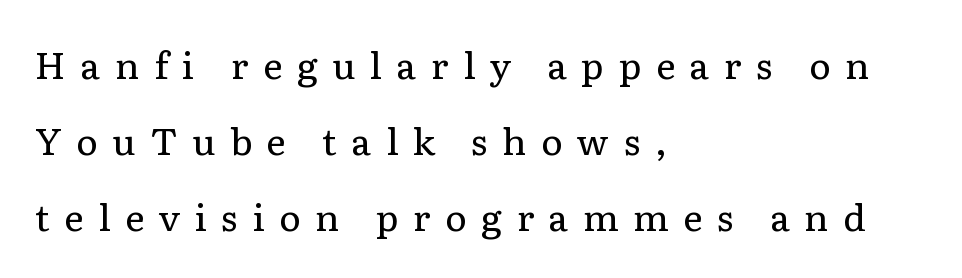
The image shows 37 px regular-weight serif type, upright; set left-aligned, loose line spacing (2.05x), unusually wide letter spacing (+0.39 em), not underlined; low stroke contrast and a medium x-height.
